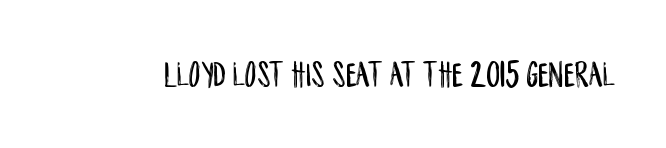
Q: Is the text italic (slanted)? A: No, it is upright.
Q: Is the typeface a serif or a sans-serif typeface? A: Sans-serif.
Q: Is the text underlined? A: No.
Q: Is the spacing between letters normal or unusually wide? A: Normal.
Q: Width (condensed, normal, or wide)? A: Condensed.
Q: Stroke contrast? A: Low.
Q: x-height? A: Large.
Q: Monospaced? A: No.
